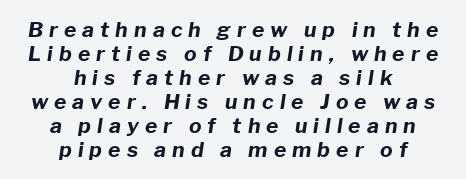
These lines are centered, leaving both edges ragged. The baseline area is clear. The letters are spread apart with noticeably loose tracking. In terms of posture, this sample is oblique. Stroke thickness is high; the sample reads as a true bold.
